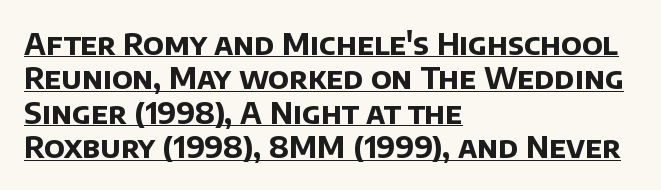
Q: Is the text bold? A: Yes.
Q: Is the typeface a serif or a sans-serif typeface? A: Sans-serif.
Q: Is the text underlined? A: Yes.
Q: How is the paragraph aligned? A: Left-aligned.
Q: Is the spacing between letters normal or unusually wide? A: Normal.
Q: Is the spacing between lines tight, normal or loose? A: Tight.
Q: Width (condensed, normal, or wide)? A: Normal.
Q: Stroke contrast? A: Low.
Q: x-height? A: Large.
Q: Monospaced? A: No.
